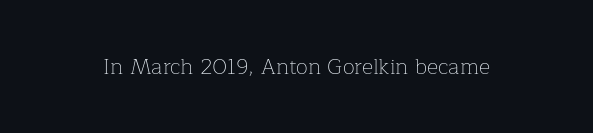
The space directly below the letters is spotless. Quick note: not italic, upright. The line texture is even and compact thanks to regular tracking. These glyphs show unthickened strokes, regular width or finer.
